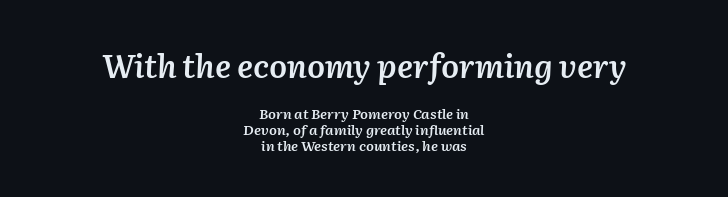
{"italic": "yes", "lean": "right", "slant_degrees": 2, "bold": "semi", "weight": "semibold", "width": "normal", "stroke_contrast": "medium", "x_height": "medium", "monospaced": "no", "underline": "no", "align": "center", "line_spacing": "tight", "line_spacing_ratio": 1.12, "letter_spacing": "normal", "letter_spacing_em": 0.0, "larger_block": "first", "size_ratio": 2.29, "glyph_px": 32}
